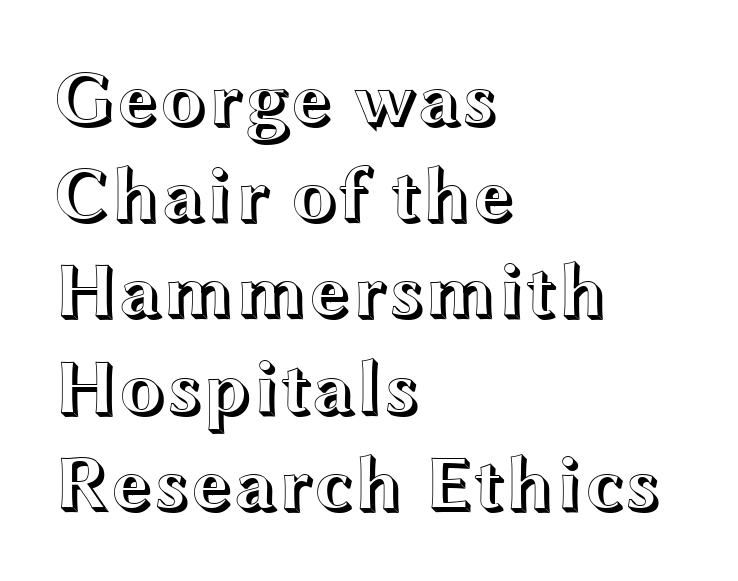
{"italic": "no", "width": "wide", "x_height": "medium", "monospaced": "no", "underline": "no", "align": "left", "line_spacing": "normal", "line_spacing_ratio": 1.25, "letter_spacing": "normal", "letter_spacing_em": 0.0, "glyph_px": 77}
